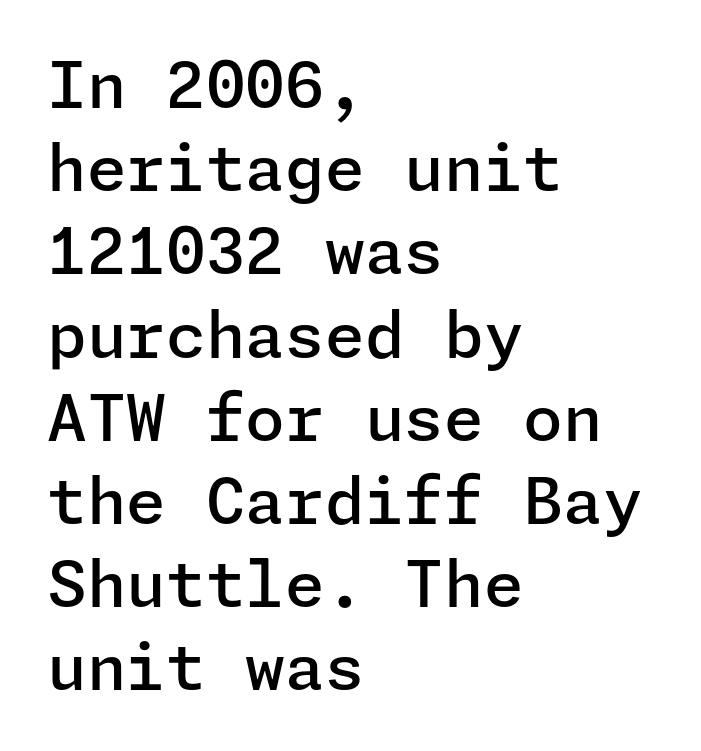
The image shows 64 px semibold sans-serif type, upright; set left-aligned, normal line spacing (1.3x), normal letter spacing, not underlined; low stroke contrast and a medium x-height.
